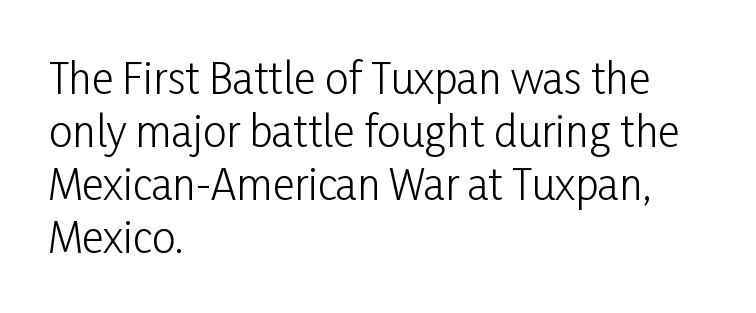
Q: Is the text bold? A: No.
Q: Is the text italic (slanted)? A: No, it is upright.
Q: Is the typeface a serif or a sans-serif typeface? A: Sans-serif.
Q: Is the text underlined? A: No.
Q: How is the paragraph aligned? A: Left-aligned.
Q: Is the spacing between letters normal or unusually wide? A: Normal.
Q: Is the spacing between lines tight, normal or loose? A: Normal.
Q: Width (condensed, normal, or wide)? A: Condensed.
Q: Stroke contrast? A: Low.
Q: x-height? A: Medium.
Q: Monospaced? A: No.
